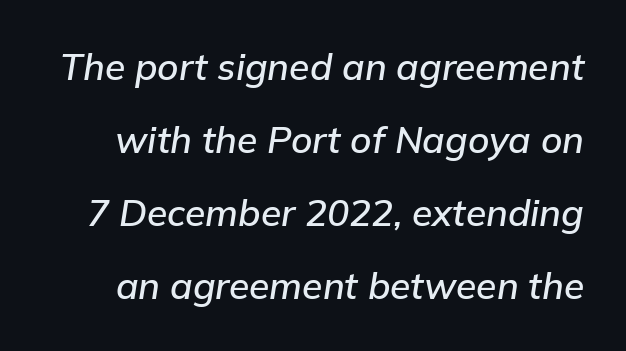
The image shows 37 px text type, italic (leaning right); set loose line spacing (1.97x), normal letter spacing, not underlined; low stroke contrast and a medium x-height.
